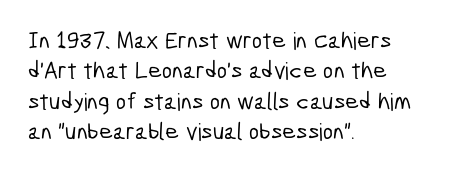
{"underline": "no", "align": "left", "line_spacing": "normal", "line_spacing_ratio": 1.27, "letter_spacing": "normal", "letter_spacing_em": 0.0, "glyph_px": 24}
